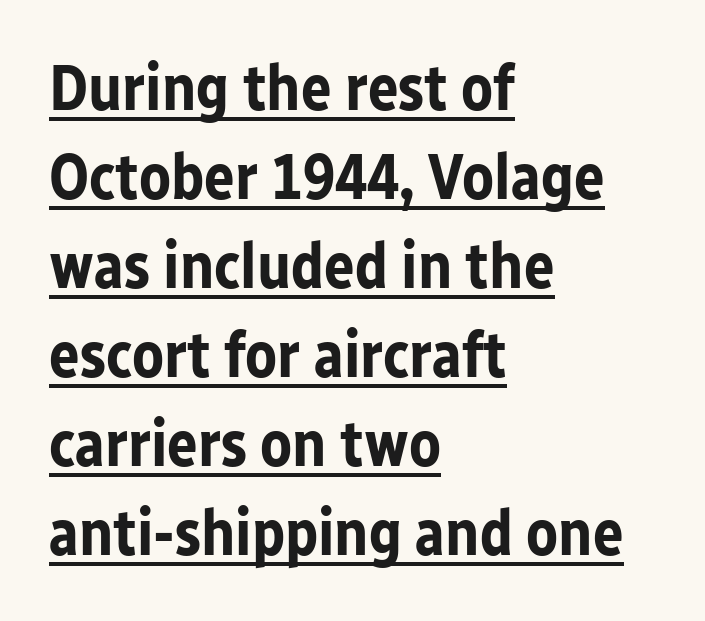
{"serif": "no", "italic": "no", "bold": "yes", "weight": "bold", "width": "normal", "stroke_contrast": "low", "x_height": "medium", "monospaced": "no", "underline": "yes", "align": "left", "line_spacing": "normal", "line_spacing_ratio": 1.39, "letter_spacing": "normal", "letter_spacing_em": 0.0, "glyph_px": 64}
